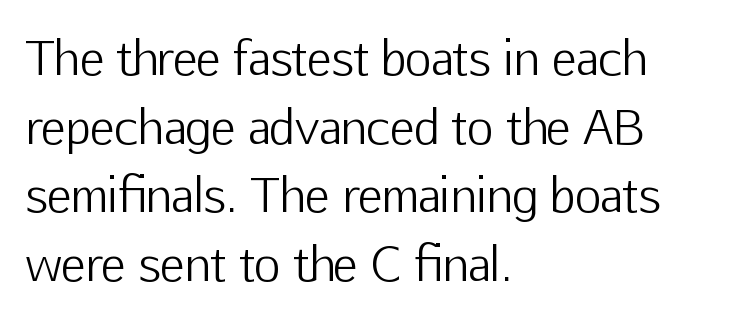
{"serif": "no", "italic": "no", "bold": "no", "weight": "light", "width": "normal", "stroke_contrast": "low", "x_height": "medium", "monospaced": "no", "underline": "no", "align": "left", "line_spacing": "normal", "line_spacing_ratio": 1.49, "letter_spacing": "normal", "letter_spacing_em": 0.0, "glyph_px": 46}
